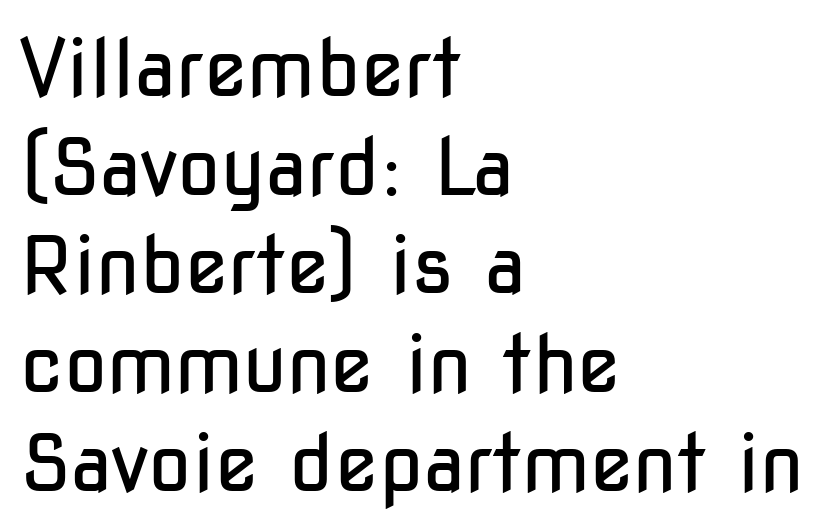
Teacher's note: observe the even left margin — that is flush-left alignment. The font family rendered here belongs to the sans-serif group. The passage shown stacks its lines at a standard gap. Heaviness? Minimal to ordinary, like unemphasized prose.
